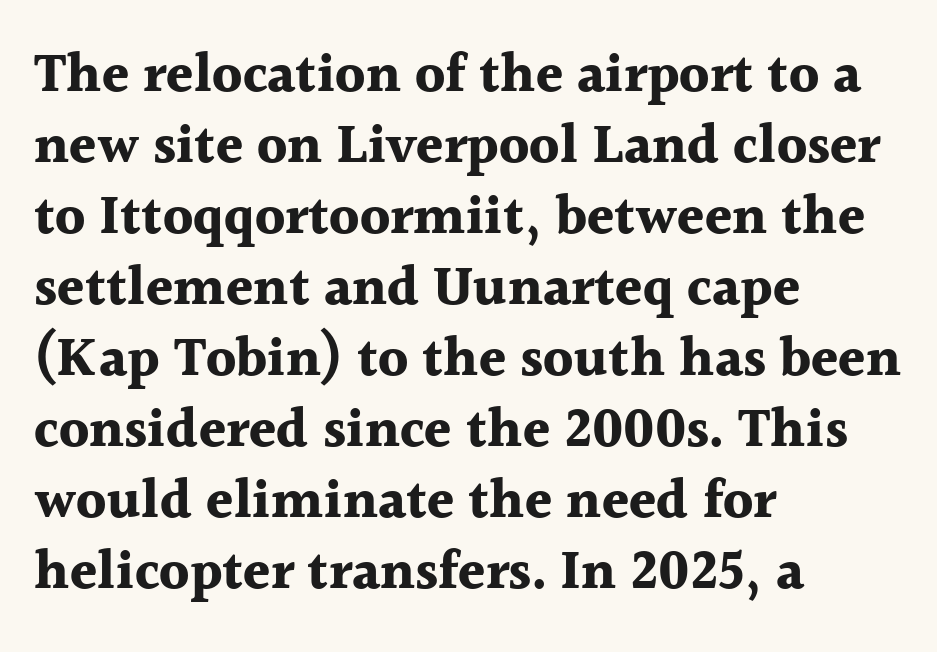
{"serif": "yes", "italic": "no", "bold": "yes", "weight": "bold", "width": "normal", "x_height": "medium", "monospaced": "no", "underline": "no", "align": "left", "line_spacing": "normal", "line_spacing_ratio": 1.29, "letter_spacing": "normal", "letter_spacing_em": 0.0, "glyph_px": 55}
